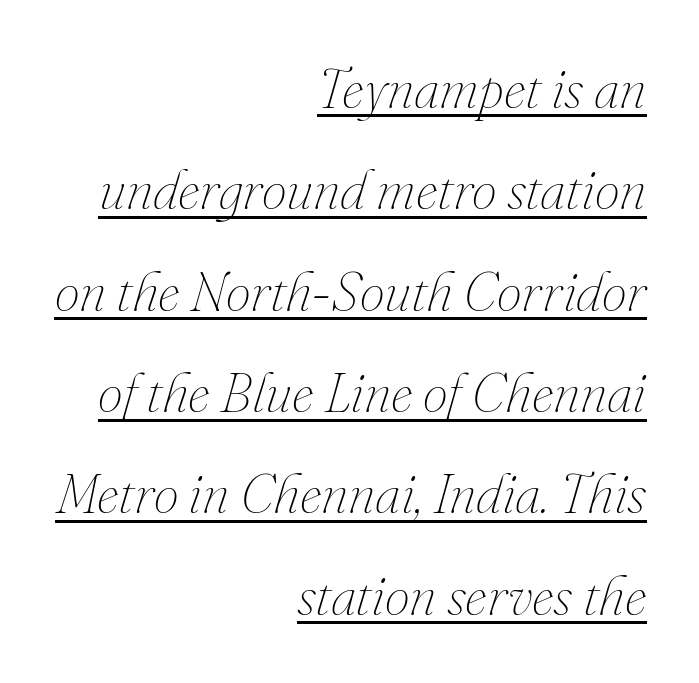
Q: Is the text bold? A: No.
Q: Is the text italic (slanted)? A: Yes, it leans right by about 16 degrees.
Q: Is the text underlined? A: Yes.
Q: How is the paragraph aligned? A: Right-aligned.
Q: Is the spacing between letters normal or unusually wide? A: Normal.
Q: Width (condensed, normal, or wide)? A: Normal.
Q: Stroke contrast? A: Medium.
Q: x-height? A: Small.
Q: Monospaced? A: No.
